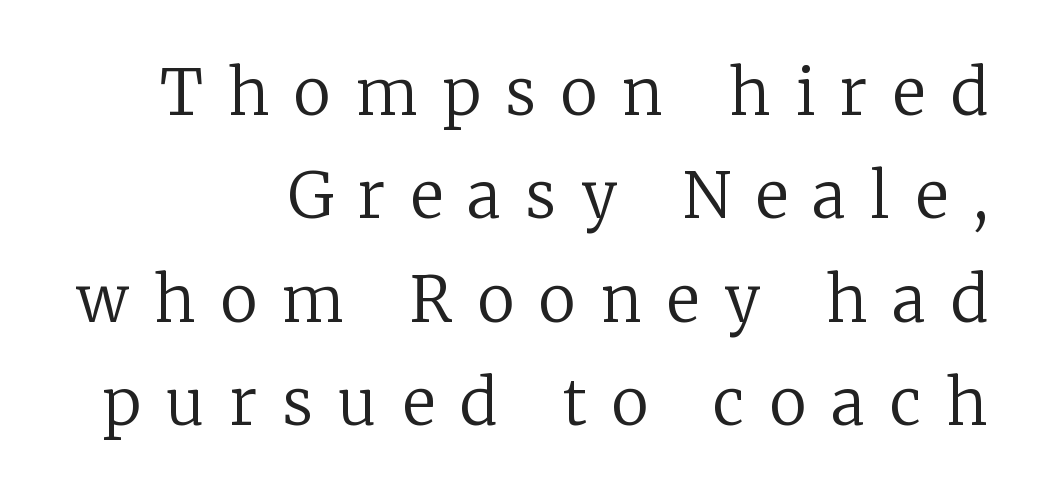
Observe the wide spacing: letters keep a clear distance from each other. You can tell it's not italic because the verticals are truly vertical. The letters advance in unequal steps, a hallmark of proportional type. Type without underlining. A typesetter would call this leading conventional body-copy spacing.
